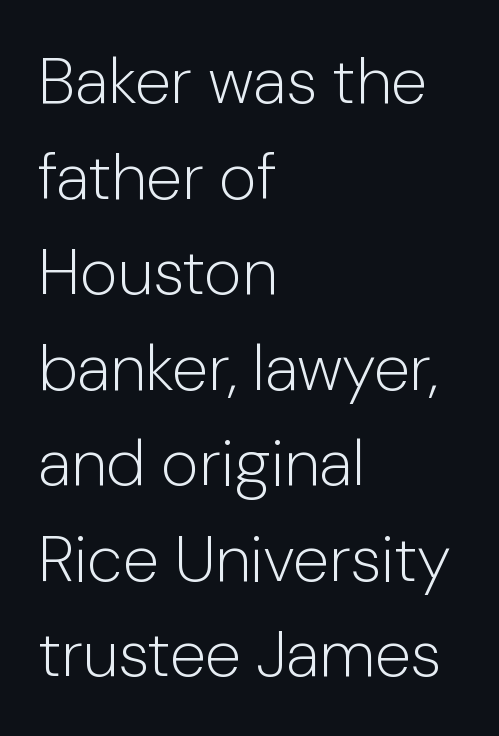
Vertical stems look standard width or narrower in stroke. The characters display no serif detailing; their extremities are plain. The text block is weighted toward the left margin, trailing off unevenly rightward. Descenders hang freely into open space. Line spacing here is normal.
